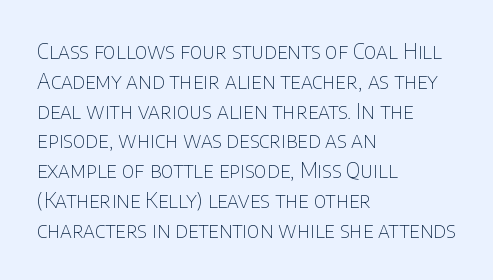
The image shows 21 px text type, upright; set left-aligned, normal line spacing (1.42x), normal letter spacing, not underlined.
